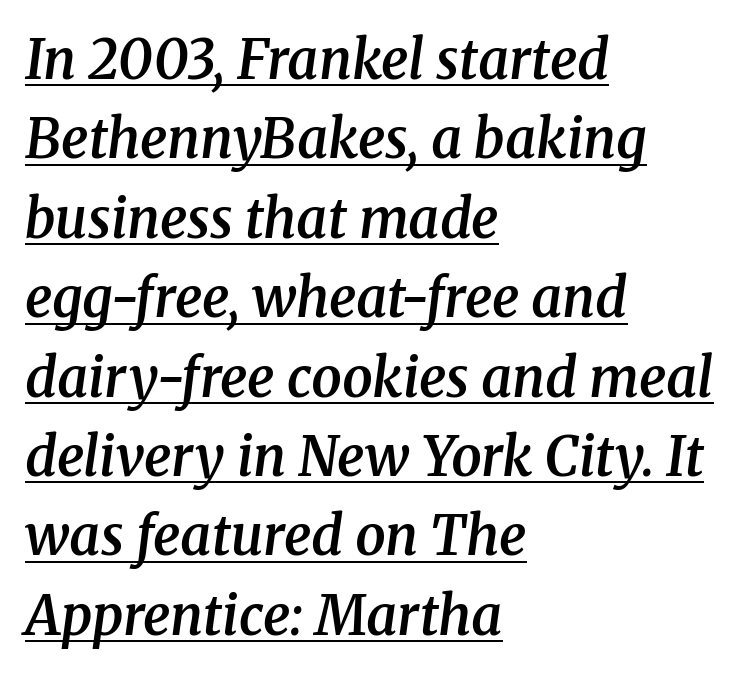
{"serif": "yes", "italic": "yes", "lean": "right", "slant_degrees": 8, "bold": "semi", "weight": "semibold", "width": "normal", "stroke_contrast": "medium", "x_height": "medium", "monospaced": "no", "underline": "yes", "align": "left", "line_spacing": "normal", "line_spacing_ratio": 1.47, "letter_spacing": "normal", "letter_spacing_em": 0.0, "glyph_px": 54}
